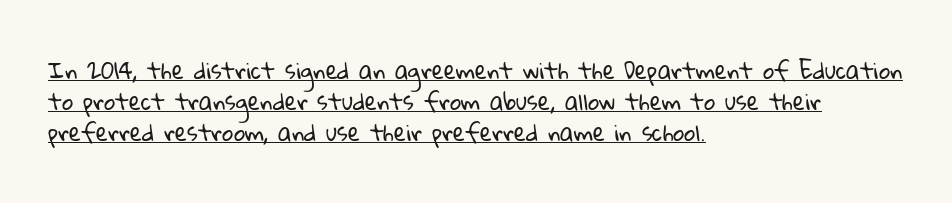
{"bold": "no", "underline": "yes", "align": "left", "line_spacing": "normal", "line_spacing_ratio": 1.41, "letter_spacing": "normal", "letter_spacing_em": 0.0, "glyph_px": 22}
